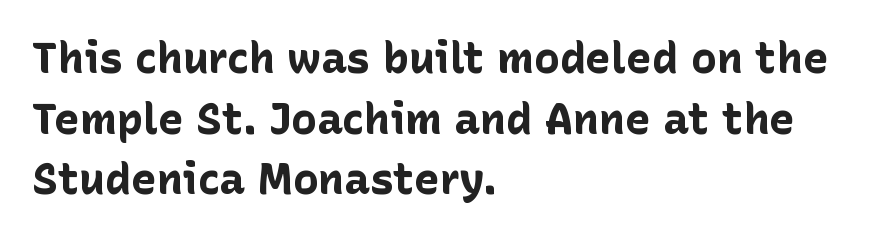
Has an underline been added? It has not. No extra tracking has been applied to these lines. In terms of leading, this rendering sits right in the middle. Examine the stroke ends and you'll find no serifs. Left-aligned paragraph, ragged on the right.
